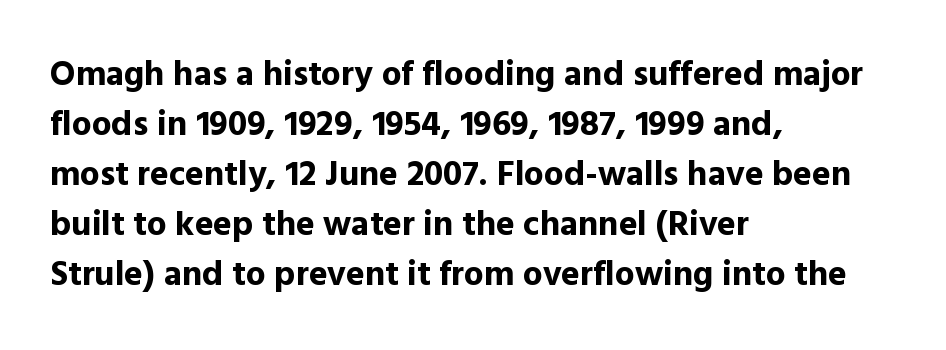
Does the leading feel generous? No, just average. Standard letterfit; no display-style spreading of the glyphs. This sample uses an upright cut, with every glyph sitting square on the baseline. Heft: maximum for text — a bold.
